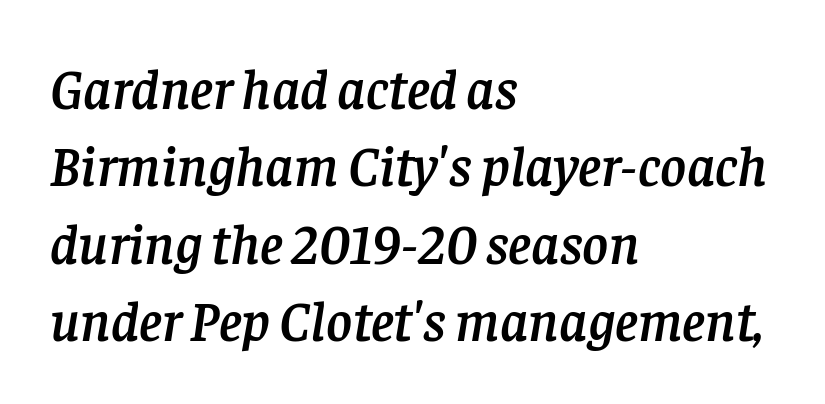
Q: Is the text italic (slanted)? A: Yes, it leans right by about 8 degrees.
Q: Is the typeface a serif or a sans-serif typeface? A: Serif.
Q: Is the text underlined? A: No.
Q: How is the paragraph aligned? A: Left-aligned.
Q: Is the spacing between letters normal or unusually wide? A: Normal.
Q: Is the spacing between lines tight, normal or loose? A: Normal.
Q: Width (condensed, normal, or wide)? A: Normal.
Q: Stroke contrast? A: Low.
Q: x-height? A: Large.
Q: Monospaced? A: No.
